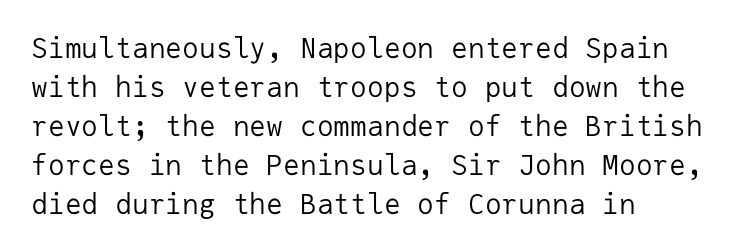
The image shows 28 px regular-weight sans-serif type, upright, monospaced; set left-aligned, normal line spacing (1.39x), normal letter spacing, not underlined; low stroke contrast and a medium x-height.
